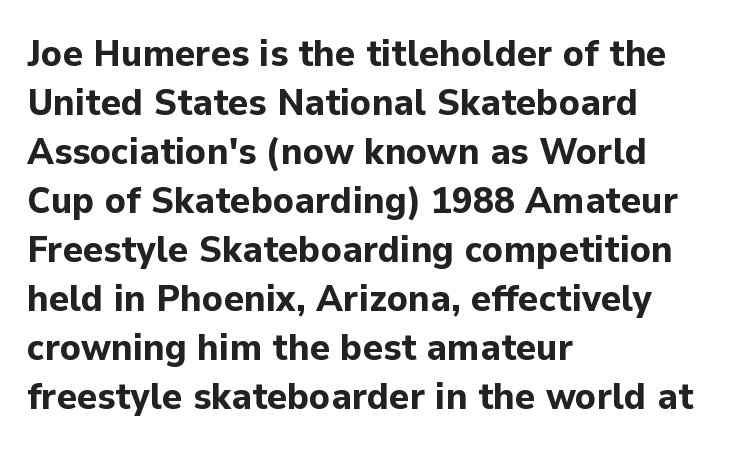
The letters stand upright; this is a roman face. These lines stack with their left ends in a neat column. Reading down the column, the eye jumps a familiar distance to each next line. A typesetter would call this proportional, since set widths differ per character.
